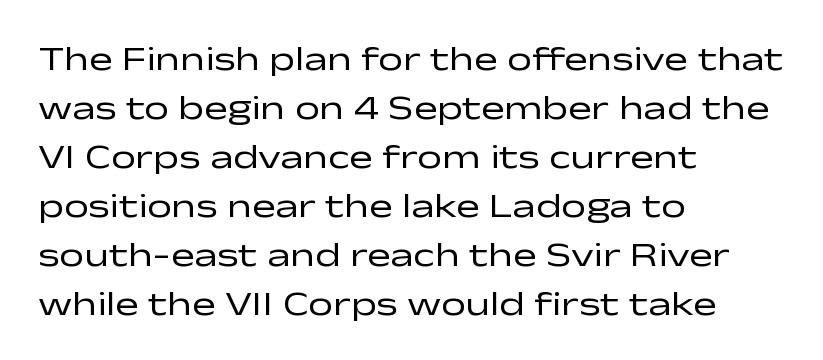
The glyphs are unaccompanied by any horizontal stroke below them. The axis of the letterforms is exactly vertical. Honestly, the letter spacing is just normal — you wouldn't notice it. Nothing sits at the stroke ends, so this counts as sans-serif.
